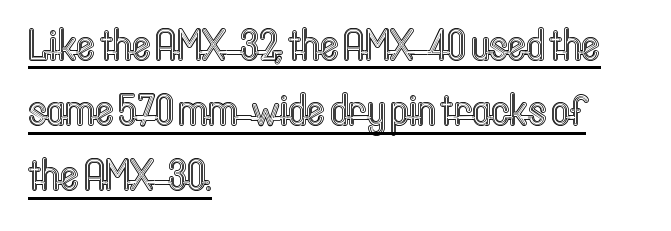
The image shows 44 px condensed type, upright; set left-aligned, normal line spacing (1.48x), normal letter spacing, underlined; a medium x-height.
